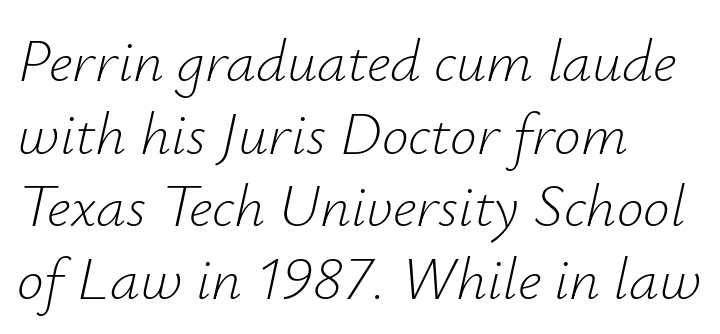
On a weight scale, this lands at 450 or below. A typesetter would call this proportional, since set widths differ per character. Compared with a centered layout, this one pins lines to the left instead. Observe the lean: these are italic letterforms. The space beneath each line is pristine and unruled.
